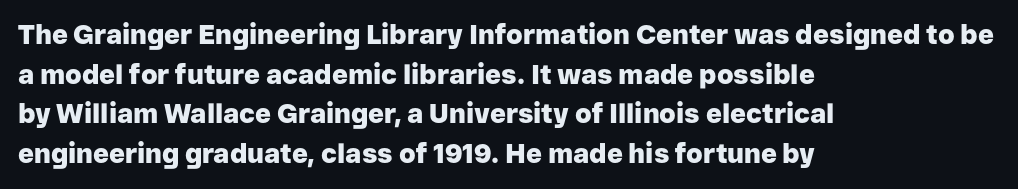
The image shows 27 px bold type, upright; set left-aligned, normal line spacing (1.47x), normal letter spacing, not underlined.
